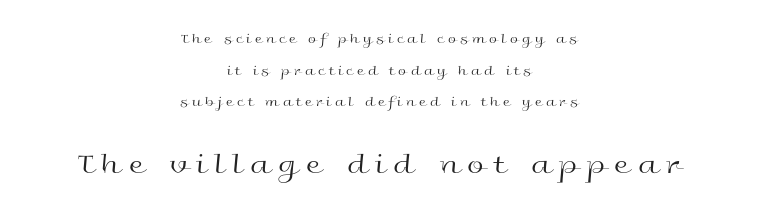
Q: Is the text bold? A: No.
Q: Is the text italic (slanted)? A: No, it is upright.
Q: Is the typeface a serif or a sans-serif typeface? A: Sans-serif.
Q: Is the text underlined? A: No.
Q: How is the paragraph aligned? A: Centered.
Q: Is the spacing between letters normal or unusually wide? A: Unusually wide.
Q: Is the spacing between lines tight, normal or loose? A: Loose.
Q: Which block of text is set in a larger size, the first (top) or the second (bottom)? A: The second (bottom) one.
Q: Width (condensed, normal, or wide)? A: Wide.
Q: x-height? A: Medium.
Q: Monospaced? A: No.
